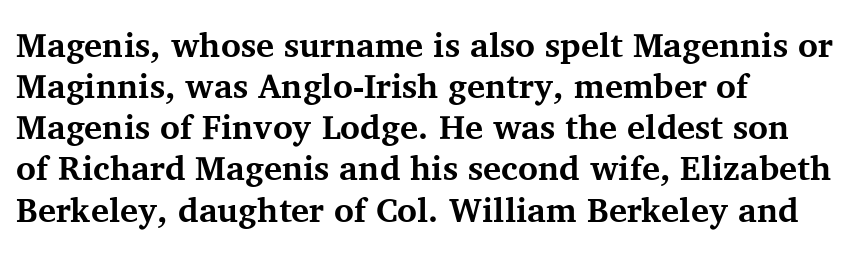
{"serif": "yes", "italic": "no", "bold": "yes", "weight": "bold", "width": "normal", "stroke_contrast": "medium", "x_height": "medium", "monospaced": "no", "underline": "no", "align": "left", "line_spacing_ratio": 1.21, "letter_spacing": "normal", "letter_spacing_em": 0.0, "glyph_px": 34}
